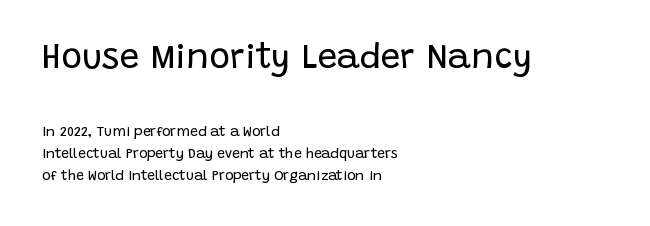
Unlike italic type, these characters show no tilt at all. The block sitting higher on the canvas is the one with enlarged characters. The rows are spaced the way most documents space them. A light-to-regular cut is what we see here.
